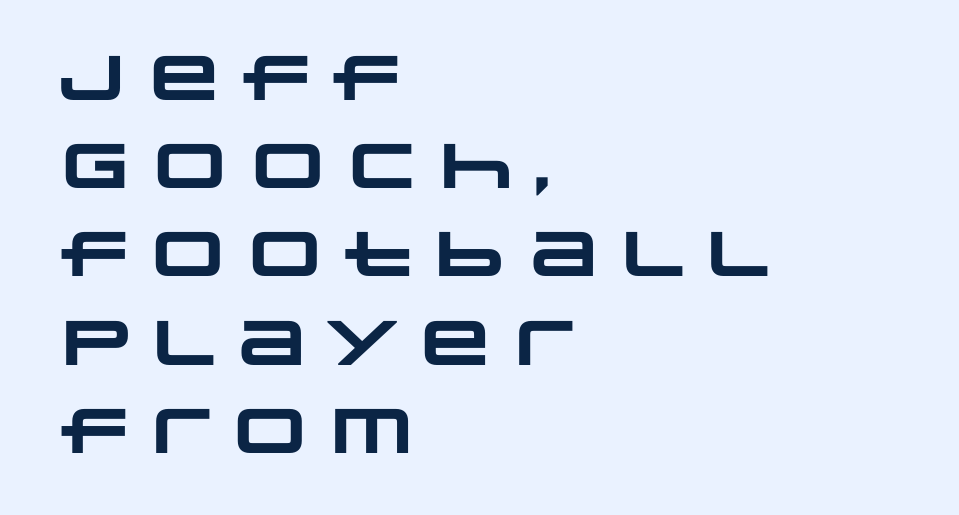
{"serif": "no", "bold": "yes", "weight": "heavy", "width": "wide", "stroke_contrast": "low", "x_height": "large", "monospaced": "no", "underline": "no", "align": "left", "line_spacing": "normal", "line_spacing_ratio": 1.4, "letter_spacing": "normal", "letter_spacing_em": 0.0, "glyph_px": 63}
